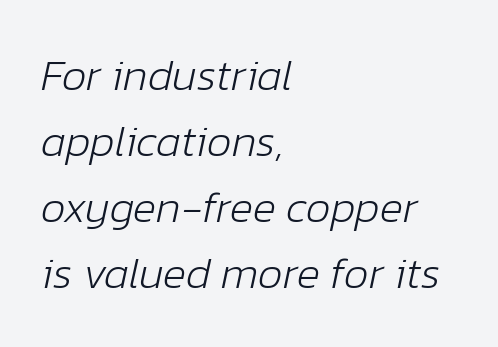
Horizontally, the lines are justified to the leading edge only. The passage shown leans; its letterforms are oblique. These glyphs show unthickened strokes, regular width or finer. Each letter keeps its own natural width here, so spacing adapts to shape.
